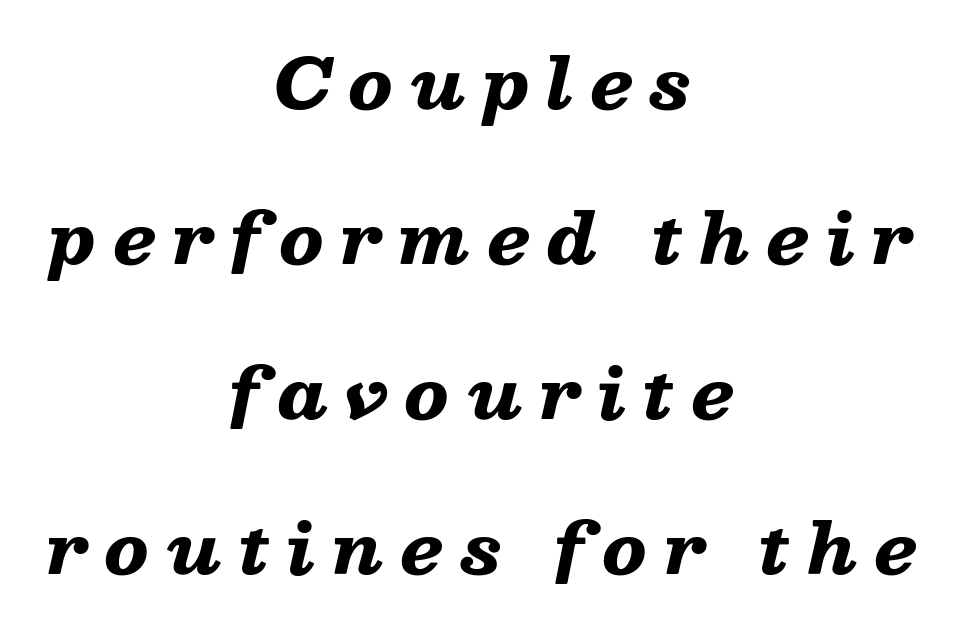
The image shows 68 px heavy, wide type, italic (leaning right); set centered, loose line spacing (2.28x), unusually wide letter spacing (+0.25 em), not underlined; low stroke contrast and a medium x-height.
